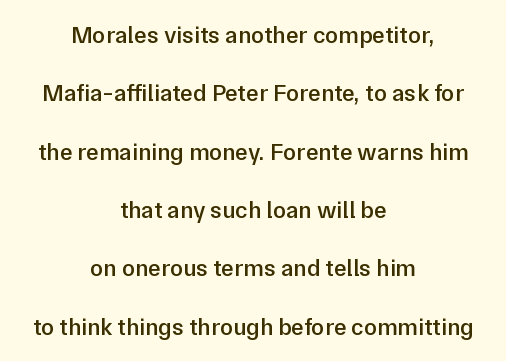
{"italic": "no", "bold": "semi", "underline": "no", "align": "center", "line_spacing": "loose", "line_spacing_ratio": 2.43, "letter_spacing": "normal", "letter_spacing_em": 0.0, "glyph_px": 24}
